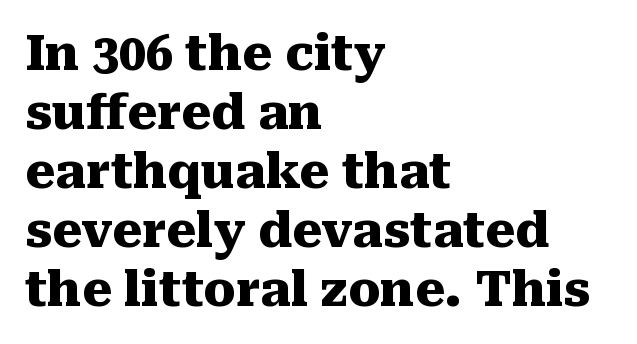
The image shows 48 px heavy serif type, upright; set left-aligned, line spacing 1.23x, normal letter spacing, not underlined; medium stroke contrast and a medium x-height.
